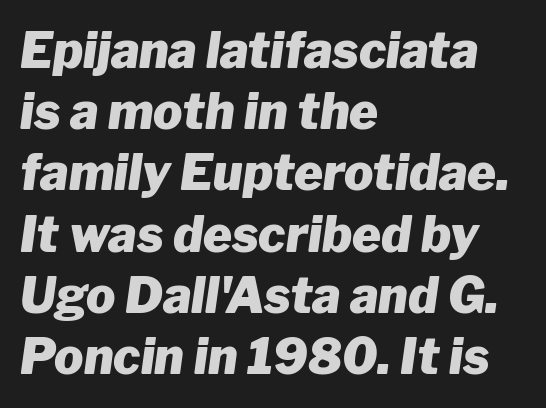
{"italic": "yes", "lean": "right", "slant_degrees": 8, "bold": "yes", "weight": "heavy", "width": "normal", "stroke_contrast": "low", "x_height": "medium", "monospaced": "no", "underline": "no", "align": "left", "line_spacing": "normal", "line_spacing_ratio": 1.25, "letter_spacing": "normal", "letter_spacing_em": 0.0, "glyph_px": 49}
